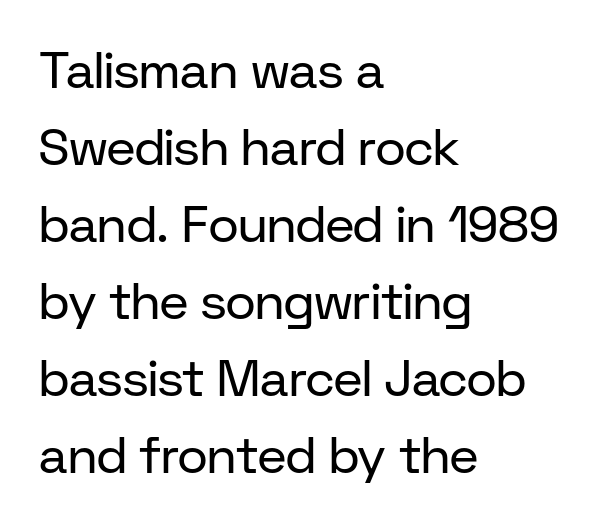
The image shows 51 px regular-weight sans-serif type, upright; set left-aligned, normal line spacing (1.51x), normal letter spacing, not underlined; low stroke contrast and a medium x-height.
